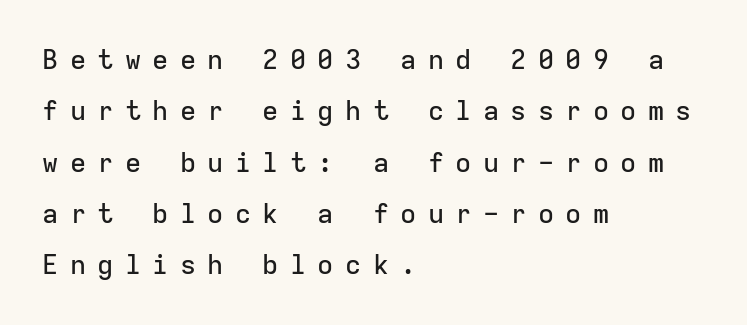
Q: Is the text italic (slanted)? A: No, it is upright.
Q: Is the text underlined? A: No.
Q: How is the paragraph aligned? A: Left-aligned.
Q: Is the spacing between letters normal or unusually wide? A: Unusually wide.
Q: Is the spacing between lines tight, normal or loose? A: Loose.
